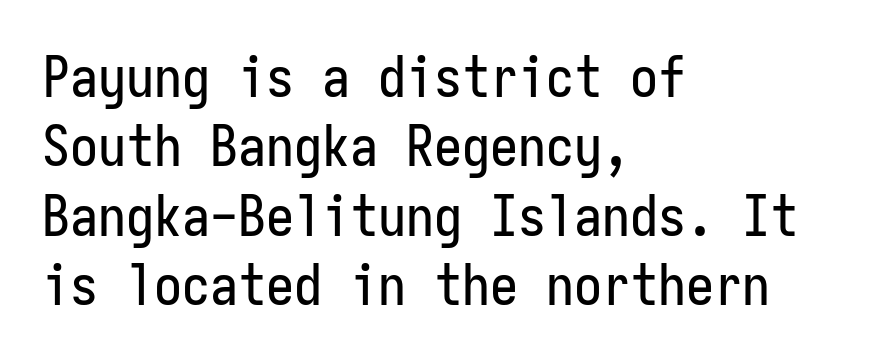
Q: Is the text italic (slanted)? A: No, it is upright.
Q: Is the typeface a serif or a sans-serif typeface? A: Sans-serif.
Q: Is the text underlined? A: No.
Q: How is the paragraph aligned? A: Left-aligned.
Q: Is the spacing between letters normal or unusually wide? A: Normal.
Q: Width (condensed, normal, or wide)? A: Condensed.
Q: Stroke contrast? A: Low.
Q: x-height? A: Medium.
Q: Monospaced? A: Yes.
